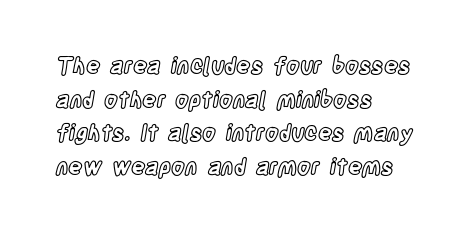
{"underline": "no", "align": "left", "line_spacing": "normal", "line_spacing_ratio": 1.53, "letter_spacing": "normal", "letter_spacing_em": 0.0, "glyph_px": 22}
